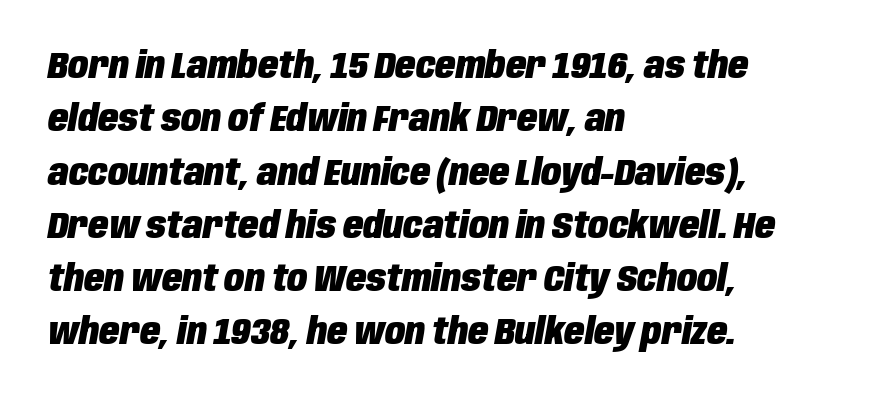
{"italic": "yes", "lean": "right", "slant_degrees": 10, "bold": "yes", "weight": "heavy", "width": "condensed", "stroke_contrast": "low", "x_height": "large", "monospaced": "no", "underline": "no", "align": "left", "line_spacing": "normal", "line_spacing_ratio": 1.44, "letter_spacing": "normal", "letter_spacing_em": 0.0, "glyph_px": 37}
